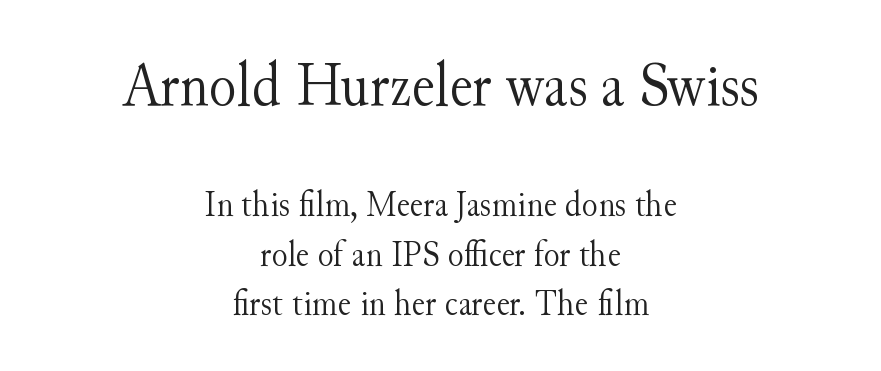
The image shows 64 px light serif type, upright; set centered, normal line spacing (1.35x), normal letter spacing, not underlined; the first (top) block is 1.73x larger; medium stroke contrast and a small x-height.
